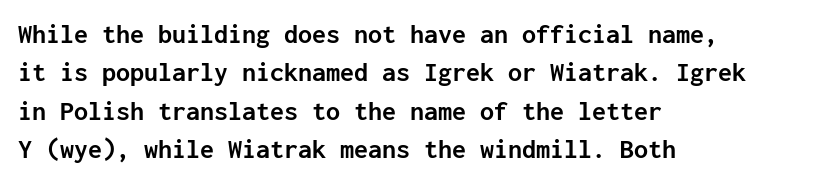
Q: Is the text bold? A: Yes.
Q: Is the text italic (slanted)? A: No, it is upright.
Q: Is the typeface a serif or a sans-serif typeface? A: Sans-serif.
Q: Is the text underlined? A: No.
Q: How is the paragraph aligned? A: Left-aligned.
Q: Is the spacing between letters normal or unusually wide? A: Normal.
Q: Is the spacing between lines tight, normal or loose? A: Normal.
Q: Width (condensed, normal, or wide)? A: Normal.
Q: Stroke contrast? A: Low.
Q: x-height? A: Medium.
Q: Monospaced? A: Yes.
